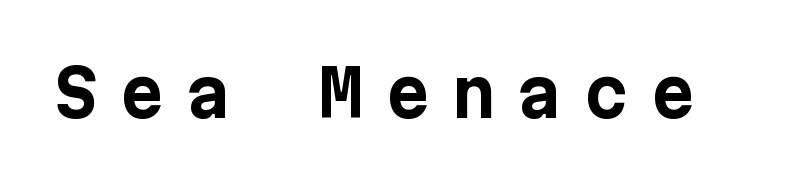
Caption: bold face, heavy strokes. Letterform terminals end flat and unadorned throughout the passage. Observe the wide spacing: letters keep a clear distance from each other. Words float on clear page, feet unadorned.
